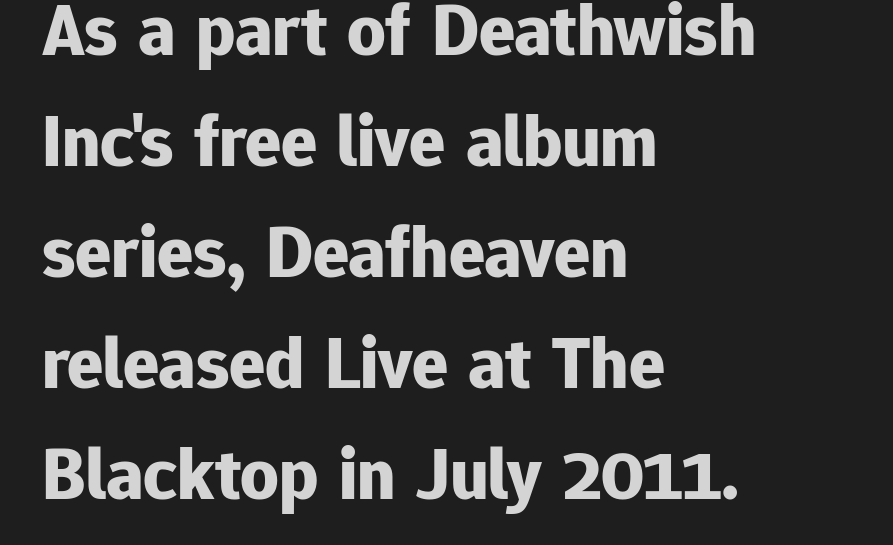
The image shows 75 px bold sans-serif type, upright; set left-aligned, normal line spacing (1.48x), normal letter spacing, not underlined; low stroke contrast and a medium x-height.
